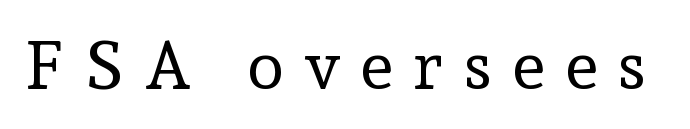
Each row of text sits above clean, open space. The characters display serif detailing at their extremities. Is this a heavy cut? Hardly; it is regular or lighter. Posture: straight, roman, zero tilt.
